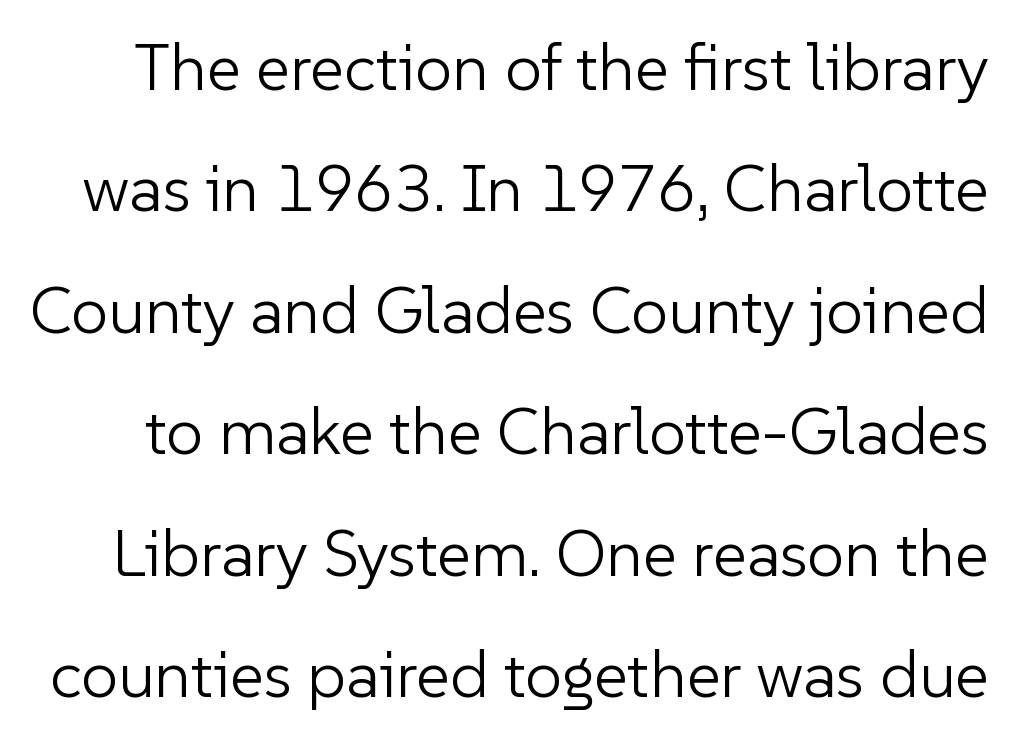
Q: Is the text bold? A: No.
Q: Is the text italic (slanted)? A: No, it is upright.
Q: Is the typeface a serif or a sans-serif typeface? A: Sans-serif.
Q: Is the text underlined? A: No.
Q: Is the spacing between letters normal or unusually wide? A: Normal.
Q: Width (condensed, normal, or wide)? A: Normal.
Q: Stroke contrast? A: Low.
Q: x-height? A: Medium.
Q: Monospaced? A: No.
